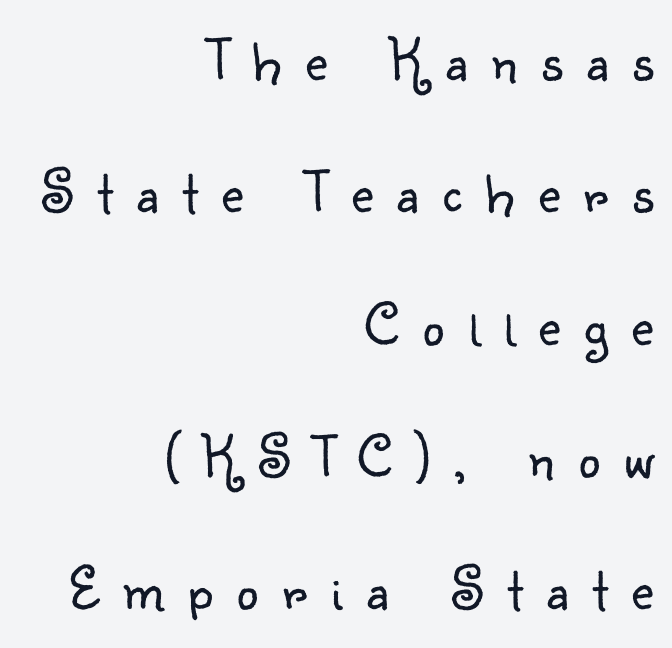
{"serif": "no", "italic": "no", "bold": "no", "weight": "light", "width": "normal", "stroke_contrast": "low", "x_height": "small", "monospaced": "no", "underline": "no", "align": "right", "line_spacing": "loose", "line_spacing_ratio": 2.17, "letter_spacing": "wide", "letter_spacing_em": 0.39, "glyph_px": 61}
